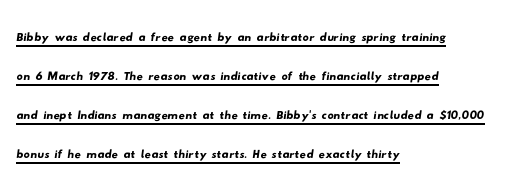
Unlike a traditional serif, this face leaves its strokes unadorned. The rendering uses natural spacing where letterforms have individual widths. This is underlined copy, the kind a proofreader might mark for attention. Students, note that the glyphs here touch the page at normal intervals. The compositor pushed each line to the left boundary.
